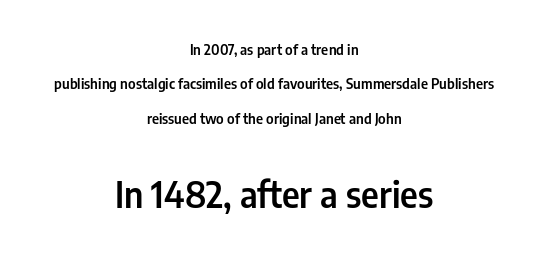
The whitespace from short lines is split evenly between both sides. Size hierarchy here favors the trailing block over the leading one. Spacing between characters is what you'd get straight out of the box. Underlining? Definitely not there.
